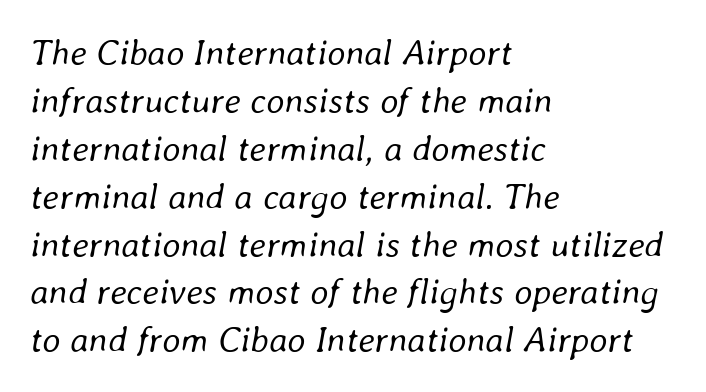
On a weight scale, this lands at 450 or below. The passage shown is typed in a proportional face where columns would drift. An italicized treatment has been applied to the whole sample. Is the letter spacing exaggerated? No — it looks like the ordinary default. Nobody drew a line under any word here.
